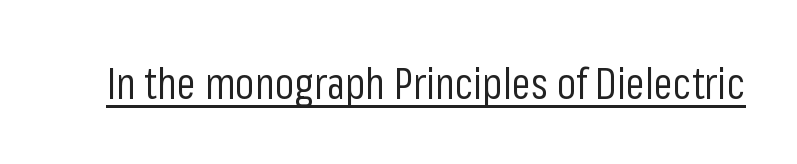
The image shows 43 px regular-weight, condensed sans-serif type, upright; set normal letter spacing, underlined; low stroke contrast and a medium x-height.
